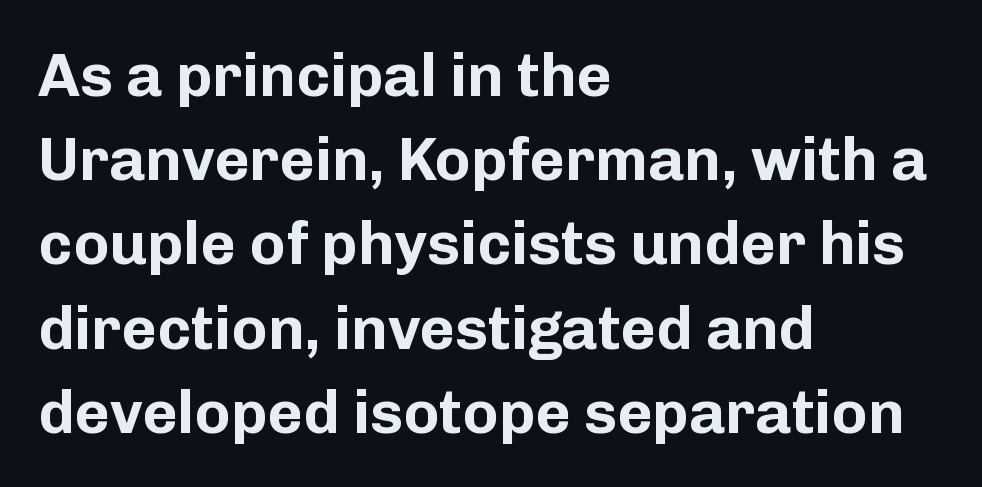
The image shows 61 px bold sans-serif type, upright; set left-aligned, normal line spacing (1.38x), normal letter spacing, not underlined; low stroke contrast and a medium x-height.
